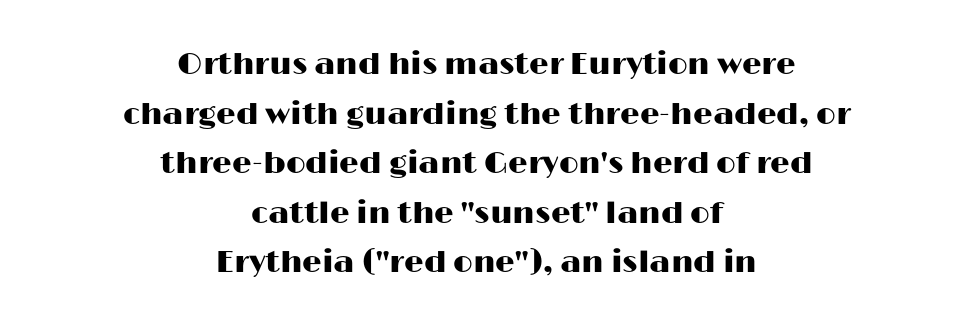
Short note: letters normally spaced. The zone under the glyphs is completely vacant. A roman cut, with each character standing at attention. Is this a fixed-width face? No — the glyphs have proportional, varying widths.
